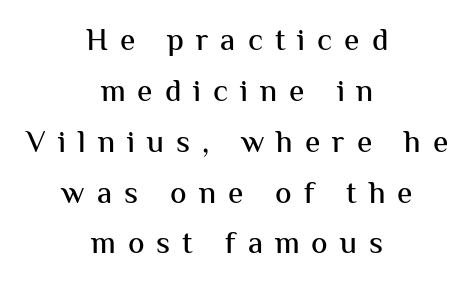
{"serif": "no", "italic": "no", "width": "normal", "stroke_contrast": "medium", "x_height": "medium", "monospaced": "no", "underline": "no", "align": "center", "line_spacing": "normal", "line_spacing_ratio": 1.64, "letter_spacing": "wide", "letter_spacing_em": 0.39, "glyph_px": 31}
